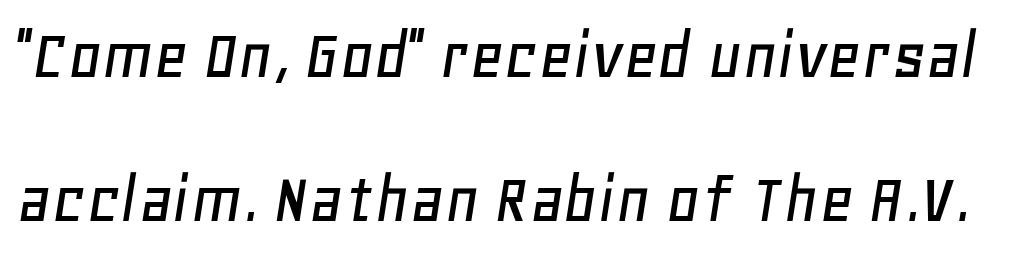
The image shows 74 px text type, italic (leaning right); set loose line spacing (1.95x), normal letter spacing, not underlined; low stroke contrast and a large x-height.
